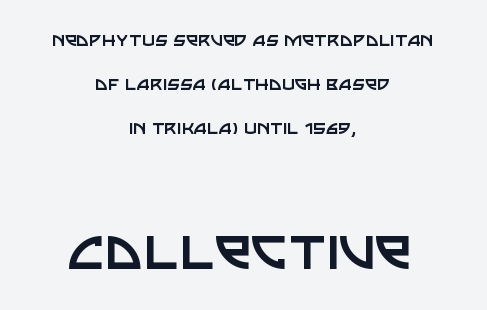
The image shows 67 px regular-weight sans-serif type, upright; set centered, loose line spacing (1.99x), normal letter spacing, not underlined; the second (bottom) block is 3.05x larger; low stroke contrast and a large x-height.
